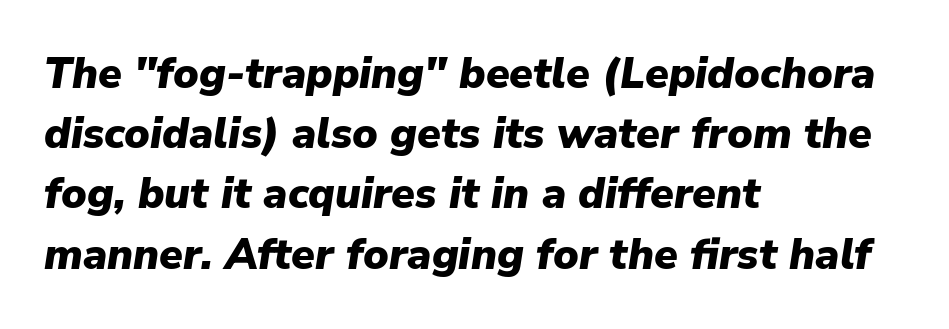
Q: Is the text bold? A: Yes.
Q: Is the text italic (slanted)? A: Yes, it leans right by about 9 degrees.
Q: Is the text underlined? A: No.
Q: How is the paragraph aligned? A: Left-aligned.
Q: Is the spacing between letters normal or unusually wide? A: Normal.
Q: Is the spacing between lines tight, normal or loose? A: Normal.
Q: Width (condensed, normal, or wide)? A: Normal.
Q: Stroke contrast? A: Low.
Q: x-height? A: Medium.
Q: Monospaced? A: No.
